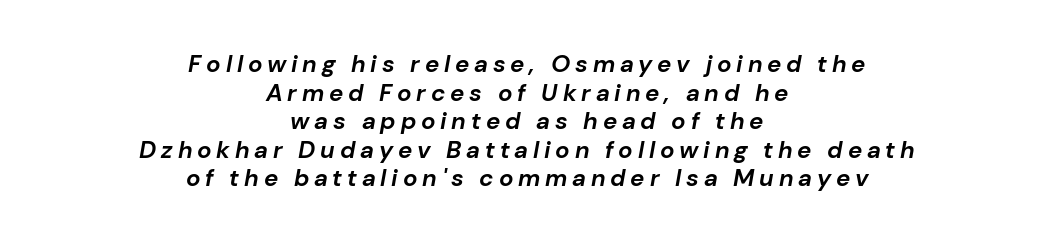
These lines stack symmetrically, like a column narrowing and widening about its center. These words are printed bold, with thick strokes throughout. Notice how the stems are inclined rather than vertical — that's the hallmark of italics. Glyph-to-glyph distance is far greater than everyday printed text.
